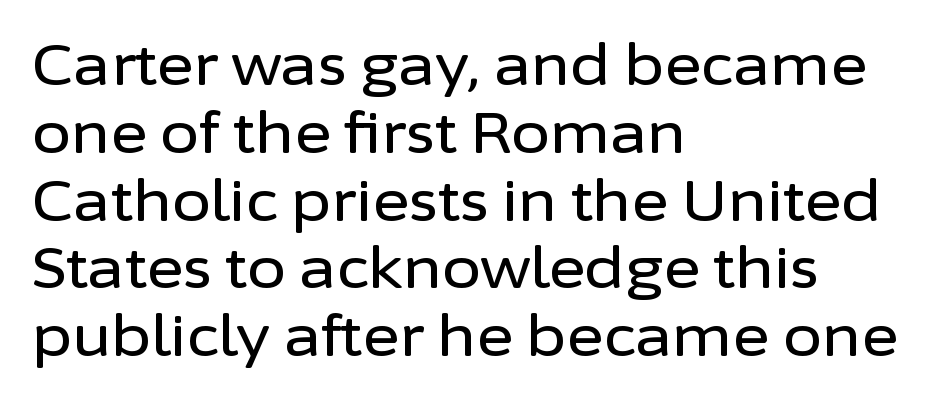
Q: Is the text italic (slanted)? A: No, it is upright.
Q: Is the typeface a serif or a sans-serif typeface? A: Sans-serif.
Q: Is the text underlined? A: No.
Q: How is the paragraph aligned? A: Left-aligned.
Q: Is the spacing between letters normal or unusually wide? A: Normal.
Q: Width (condensed, normal, or wide)? A: Normal.
Q: Stroke contrast? A: Low.
Q: x-height? A: Medium.
Q: Monospaced? A: No.
